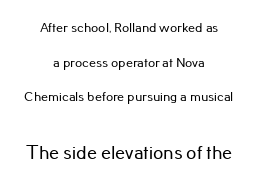
Q: Is the text italic (slanted)? A: No, it is upright.
Q: Is the text underlined? A: No.
Q: How is the paragraph aligned? A: Centered.
Q: Is the spacing between letters normal or unusually wide? A: Normal.
Q: Is the spacing between lines tight, normal or loose? A: Loose.
Q: Which block of text is set in a larger size, the first (top) or the second (bottom)? A: The second (bottom) one.
